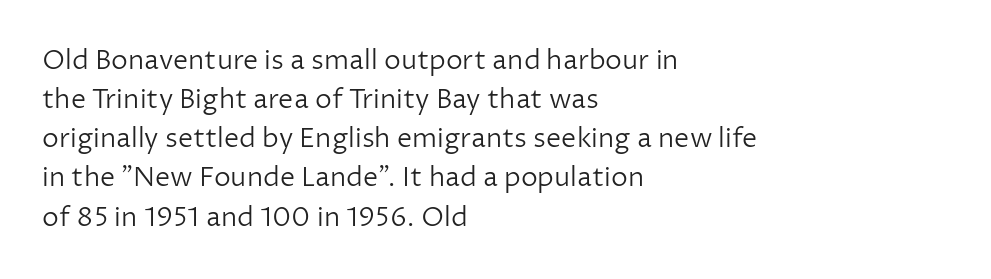
Default kerning and tracking; the words read as compact shapes. No heavy texture on the line: the type isn't bold. A roman cut, with each character standing at attention. Notice how the passage keeps a crisp vertical edge on the left only. Bare-footed words on every line.
